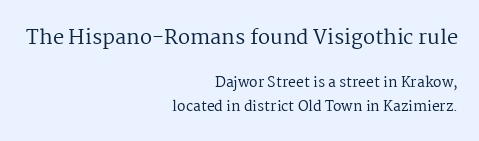
Q: Is the text bold? A: No.
Q: Is the text italic (slanted)? A: No, it is upright.
Q: Is the text underlined? A: No.
Q: How is the paragraph aligned? A: Right-aligned.
Q: Is the spacing between letters normal or unusually wide? A: Normal.
Q: Which block of text is set in a larger size, the first (top) or the second (bottom)? A: The first (top) one.
